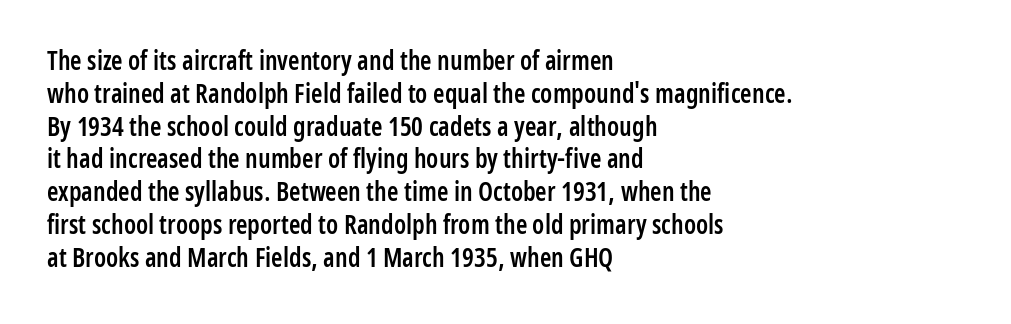
Q: Is the text bold? A: Semi-bold.
Q: Is the text italic (slanted)? A: No, it is upright.
Q: Is the text underlined? A: No.
Q: How is the paragraph aligned? A: Left-aligned.
Q: Is the spacing between letters normal or unusually wide? A: Normal.
Q: Is the spacing between lines tight, normal or loose? A: Normal.
